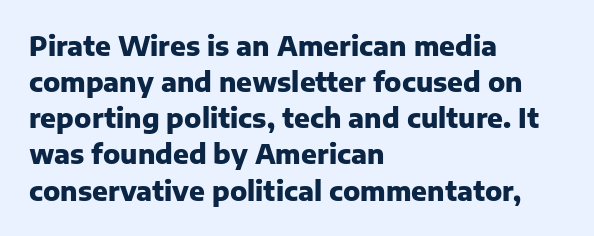
The image shows 26 px bold type, upright; set left-aligned, normal line spacing (1.39x), normal letter spacing, not underlined.
